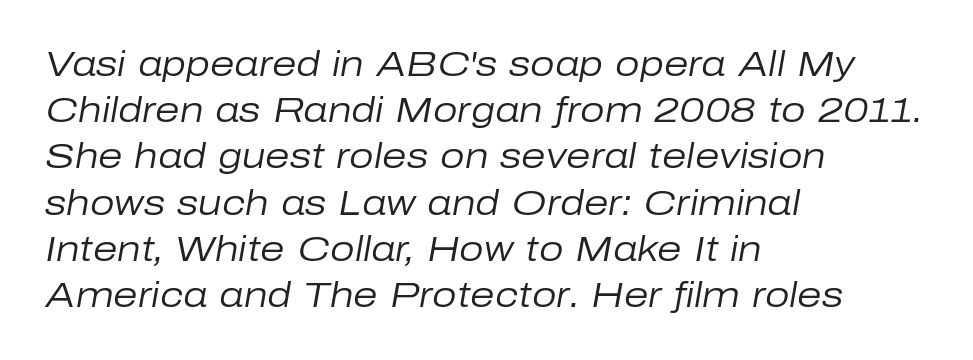
Q: Is the text bold? A: No.
Q: Is the text italic (slanted)? A: Yes, it leans right by about 10 degrees.
Q: Is the text underlined? A: No.
Q: How is the paragraph aligned? A: Left-aligned.
Q: Is the spacing between letters normal or unusually wide? A: Normal.
Q: Is the spacing between lines tight, normal or loose? A: Normal.
Q: Width (condensed, normal, or wide)? A: Normal.
Q: Stroke contrast? A: Low.
Q: x-height? A: Medium.
Q: Monospaced? A: No.
